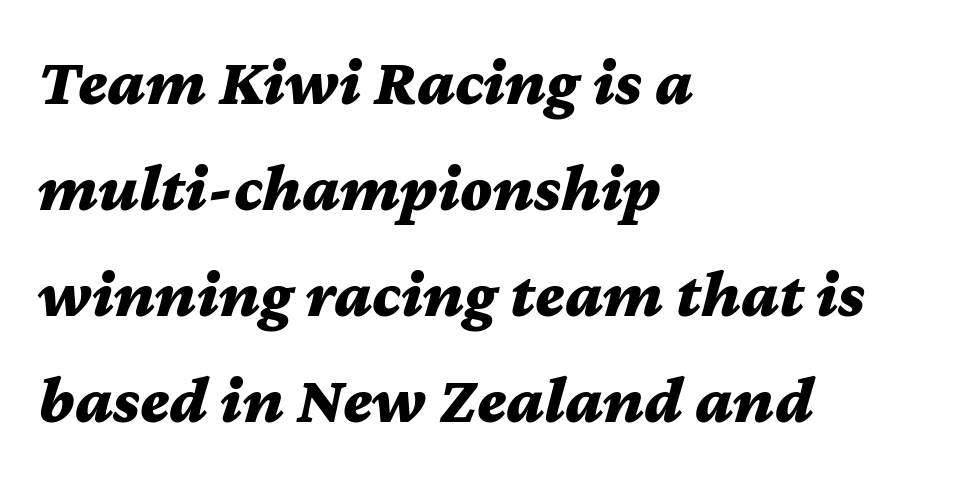
{"italic": "yes", "lean": "right", "slant_degrees": 12, "bold": "yes", "weight": "bold", "width": "wide", "stroke_contrast": "medium", "x_height": "medium", "monospaced": "no", "underline": "no", "align": "left", "line_spacing": "normal", "line_spacing_ratio": 1.58, "letter_spacing": "normal", "letter_spacing_em": 0.0, "glyph_px": 67}
